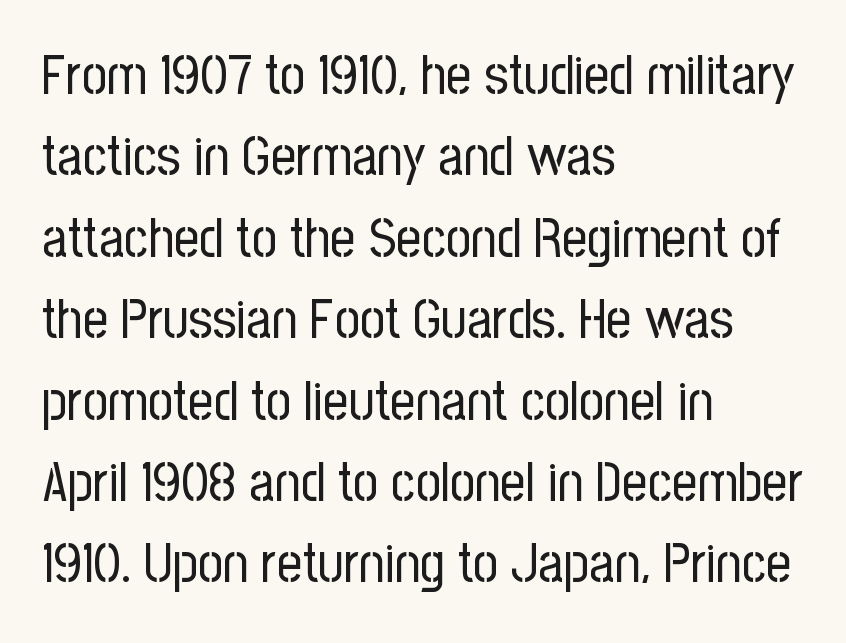
Q: Is the text bold? A: No.
Q: Is the text italic (slanted)? A: No, it is upright.
Q: Is the typeface a serif or a sans-serif typeface? A: Sans-serif.
Q: Is the text underlined? A: No.
Q: How is the paragraph aligned? A: Left-aligned.
Q: Is the spacing between letters normal or unusually wide? A: Normal.
Q: Is the spacing between lines tight, normal or loose? A: Normal.
Q: Width (condensed, normal, or wide)? A: Condensed.
Q: Stroke contrast? A: Low.
Q: x-height? A: Medium.
Q: Monospaced? A: No.
